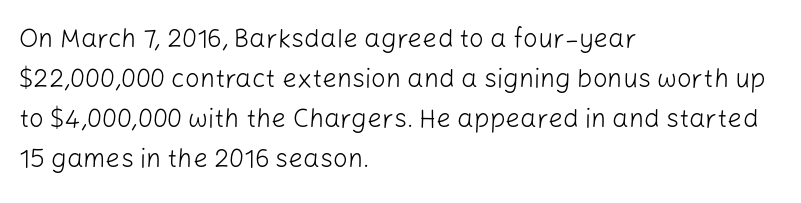
Descender tails drop into unmarked territory. Stroke mass is kept to a normal reading level or below. Default kerning and tracking; the words read as compact shapes. Teacher's note: observe the even left margin — that is flush-left alignment.
